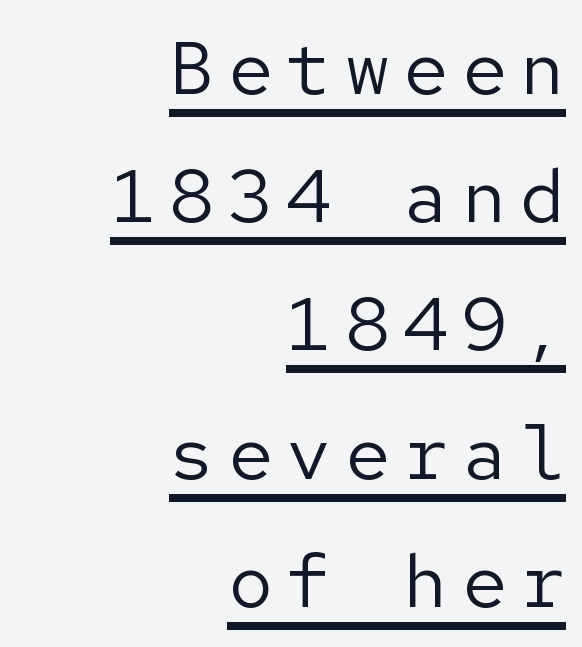
{"serif": "no", "italic": "no", "bold": "no", "weight": "regular", "width": "normal", "stroke_contrast": "low", "x_height": "medium", "underline": "yes", "align": "right", "line_spacing_ratio": 1.71, "glyph_px": 75}
